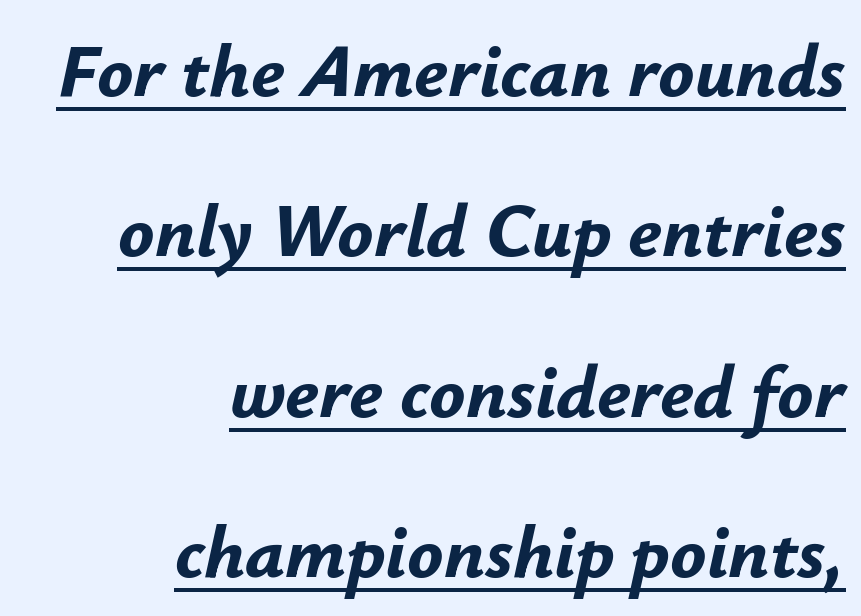
{"italic": "yes", "lean": "right", "slant_degrees": 12, "bold": "yes", "weight": "bold", "width": "normal", "stroke_contrast": "low", "x_height": "small", "monospaced": "no", "underline": "yes", "align": "right", "line_spacing": "loose", "line_spacing_ratio": 2.14, "letter_spacing": "normal", "letter_spacing_em": 0.0, "glyph_px": 75}
